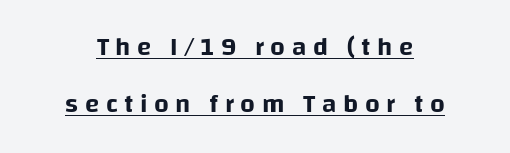
Every character sits straight up, as roman type does. You could only call the tracking loose — the letters float apart. The sample's only ornament is a line tracing under the words. This sample trades compactness for vertical openness between lines. Every row of glyphs is offset so its center matches the block's center.
